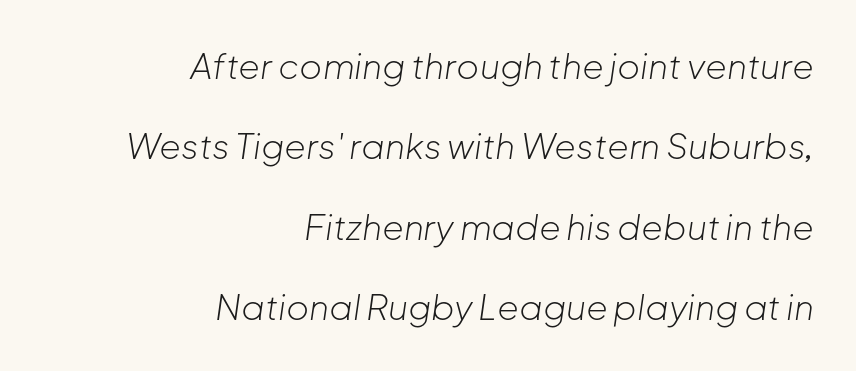
Do the characters align in a grid? No, the font is proportional. The string is rendered with underlining switched off. This reads as an unemphasized weight, regular at the heaviest. The letters sit at their default tracking, neither squeezed nor spread. The letters are slanted; this is an italic face. In CSS terms this would be text-align: right.
